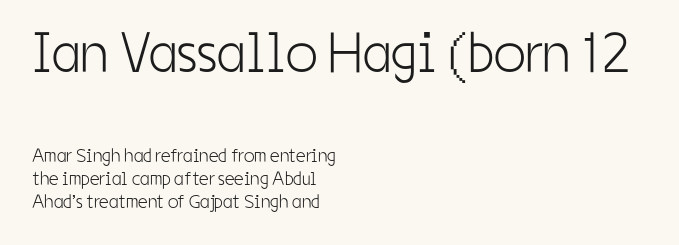
Q: Is the text bold? A: No.
Q: Is the text italic (slanted)? A: No, it is upright.
Q: Is the typeface a serif or a sans-serif typeface? A: Sans-serif.
Q: Is the text underlined? A: No.
Q: How is the paragraph aligned? A: Left-aligned.
Q: Is the spacing between letters normal or unusually wide? A: Normal.
Q: Which block of text is set in a larger size, the first (top) or the second (bottom)? A: The first (top) one.
Q: Width (condensed, normal, or wide)? A: Condensed.
Q: Stroke contrast? A: Low.
Q: x-height? A: Medium.
Q: Monospaced? A: No.
